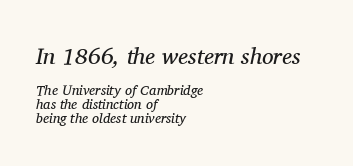
The image shows 23 px text type, italic (leaning right); set left-aligned, tight line spacing (1.01x), normal letter spacing, not underlined; the first (top) block is 1.64x larger.
